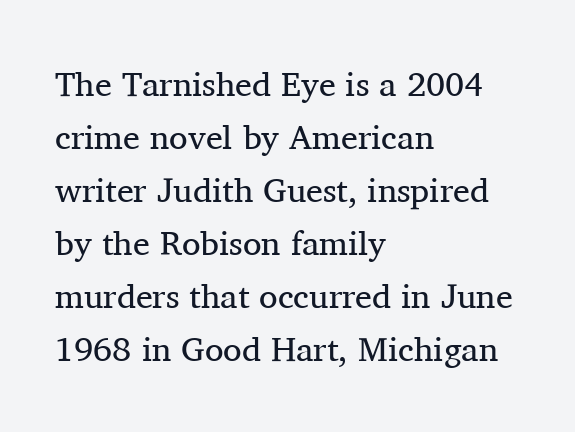
{"serif": "yes", "italic": "no", "bold": "no", "weight": "regular", "width": "normal", "stroke_contrast": "medium", "x_height": "medium", "monospaced": "no", "underline": "no", "align": "left", "line_spacing": "normal", "line_spacing_ratio": 1.56, "letter_spacing": "normal", "letter_spacing_em": 0.0, "glyph_px": 34}
